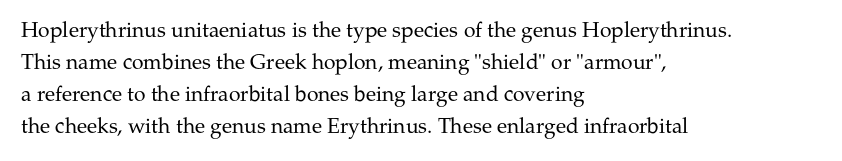
Is the block centered? No — it sits flush against the left margin. Honestly, the row spacing looks completely unremarkable. Check under the words: just untouched page. Ascenders rise straight up at ninety degrees. Nobody touched the tracking dial on this one.
